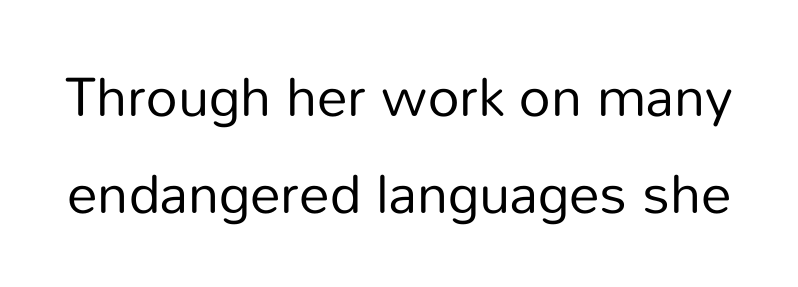
The image shows 55 px regular-weight sans-serif type, upright; set line spacing 1.76x, normal letter spacing, not underlined; low stroke contrast and a medium x-height.
